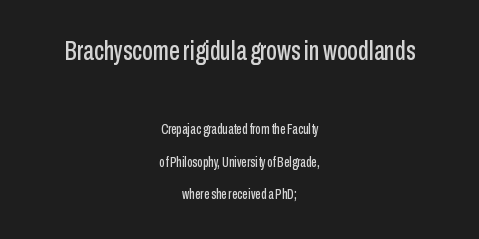
Every character sits straight up, as roman type does. Successive baselines arrive slowly, with a big drop between each. Has an underline been added? It has not. Notice how the passage keeps no hard edge, just a central spine. The horizontal fit of the characters is conventional and even.
